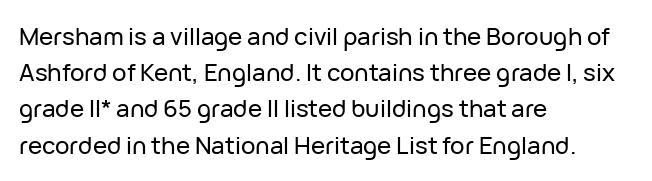
Leading: standard. Ascenders rise straight up at ninety degrees. Nobody drew a line under any word here. Here the glyphs are tracked normally, forming tight word shapes. All the whitespace from short lines collects on the right.
